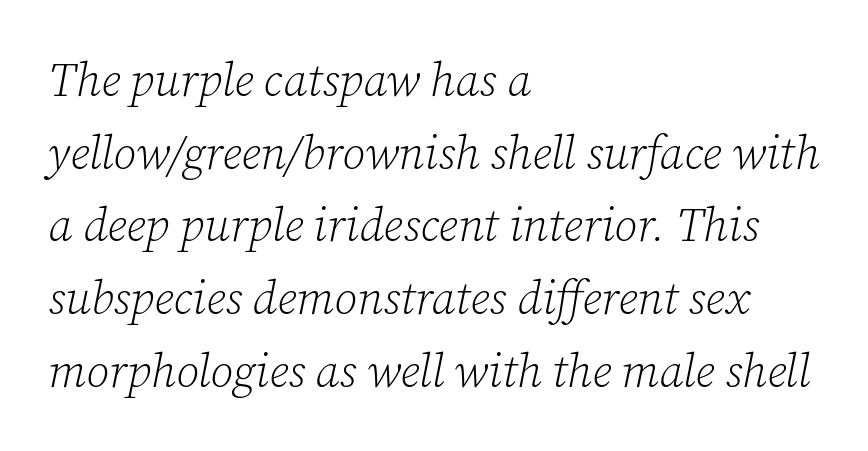
{"serif": "yes", "italic": "yes", "lean": "right", "slant_degrees": 12, "bold": "no", "weight": "light", "width": "normal", "stroke_contrast": "low", "x_height": "medium", "monospaced": "no", "underline": "no", "align": "left", "line_spacing": "normal", "line_spacing_ratio": 1.58, "letter_spacing": "normal", "letter_spacing_em": 0.0, "glyph_px": 46}
